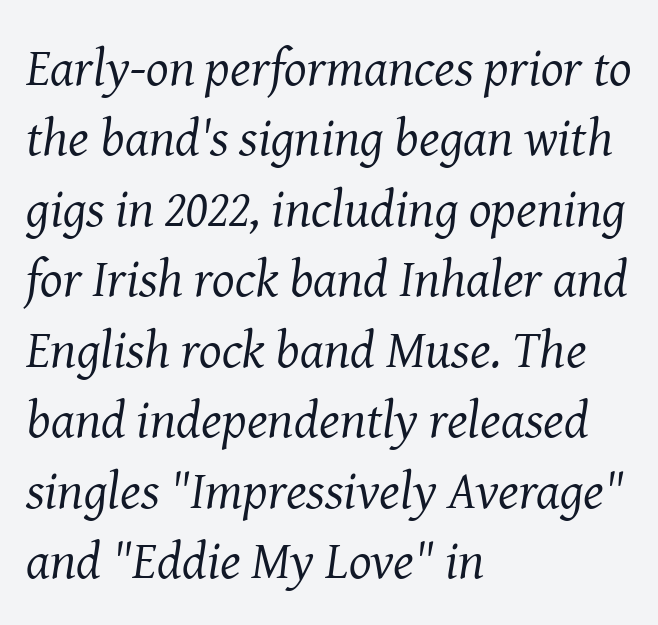
Q: Is the text bold? A: No.
Q: Is the text italic (slanted)? A: Yes, it leans right by about 8 degrees.
Q: Is the typeface a serif or a sans-serif typeface? A: Serif.
Q: Is the text underlined? A: No.
Q: How is the paragraph aligned? A: Left-aligned.
Q: Is the spacing between letters normal or unusually wide? A: Normal.
Q: Is the spacing between lines tight, normal or loose? A: Normal.
Q: Width (condensed, normal, or wide)? A: Normal.
Q: Stroke contrast? A: Medium.
Q: x-height? A: Medium.
Q: Monospaced? A: No.
